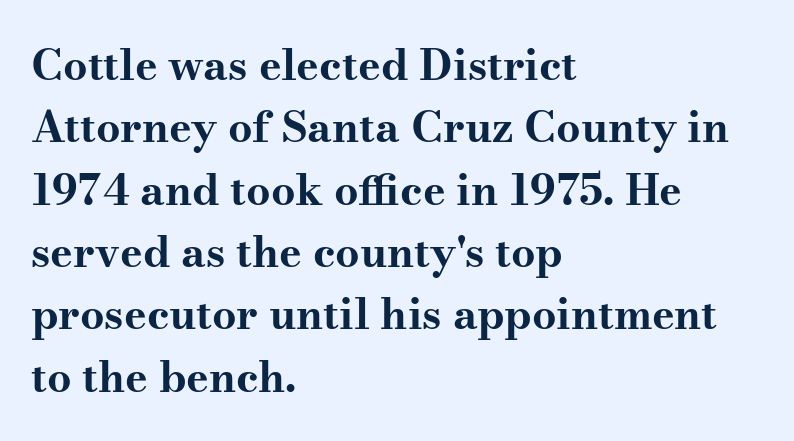
Quick note: not italic, upright. All the whitespace from short lines collects on the right. Set as a true bold cut, around the 700 mark. Looks like regular typesetting: each glyph gets only the width it needs.
